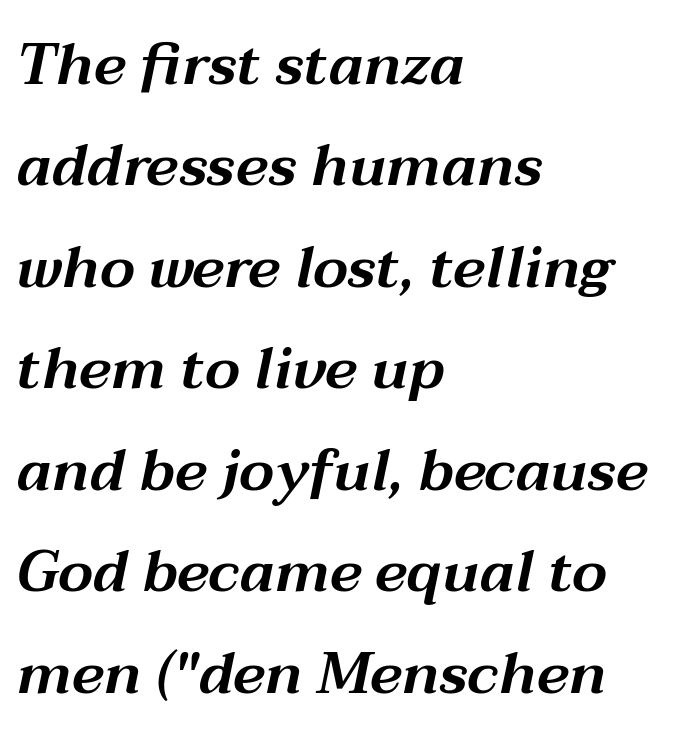
{"italic": "yes", "lean": "right", "slant_degrees": 12, "width": "wide", "stroke_contrast": "medium", "x_height": "medium", "monospaced": "no", "underline": "no", "align": "left", "line_spacing_ratio": 1.75, "letter_spacing": "normal", "letter_spacing_em": 0.0, "glyph_px": 58}
